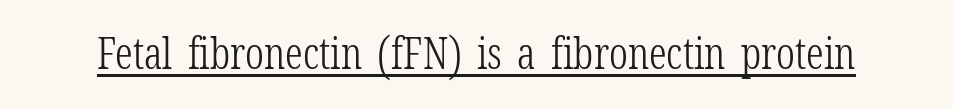
The image shows 43 px light, condensed serif type, upright; set normal letter spacing, underlined; low stroke contrast and a medium x-height.
